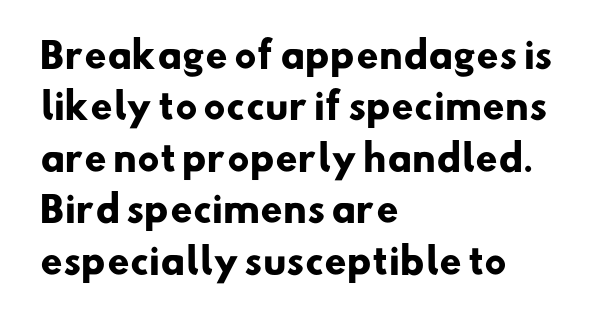
{"serif": "no", "bold": "yes", "weight": "heavy", "width": "normal", "stroke_contrast": "low", "x_height": "small", "monospaced": "no", "underline": "no", "align": "left", "line_spacing": "normal", "line_spacing_ratio": 1.47, "letter_spacing": "normal", "letter_spacing_em": 0.0, "glyph_px": 35}
